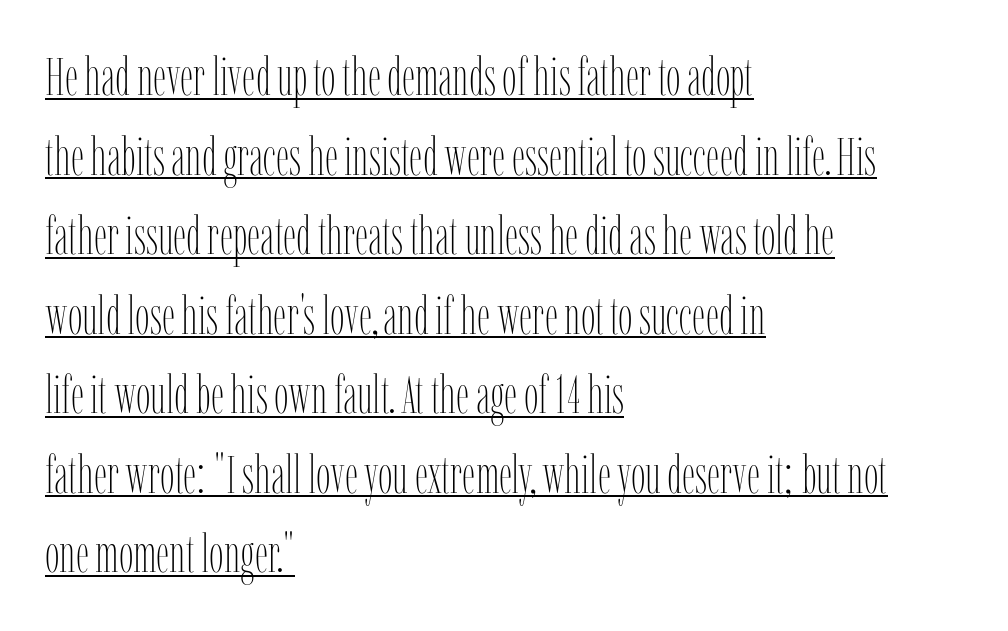
The image shows 52 px thin, condensed type, upright; set left-aligned, normal line spacing (1.53x), normal letter spacing, underlined; low stroke contrast and a medium x-height.
